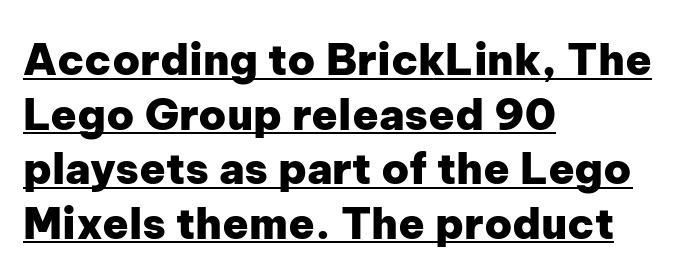
Q: Is the text bold? A: Yes.
Q: Is the text italic (slanted)? A: No, it is upright.
Q: Is the typeface a serif or a sans-serif typeface? A: Sans-serif.
Q: Is the text underlined? A: Yes.
Q: How is the paragraph aligned? A: Left-aligned.
Q: Is the spacing between letters normal or unusually wide? A: Normal.
Q: Is the spacing between lines tight, normal or loose? A: Normal.
Q: Width (condensed, normal, or wide)? A: Normal.
Q: Stroke contrast? A: Low.
Q: x-height? A: Medium.
Q: Monospaced? A: No.
